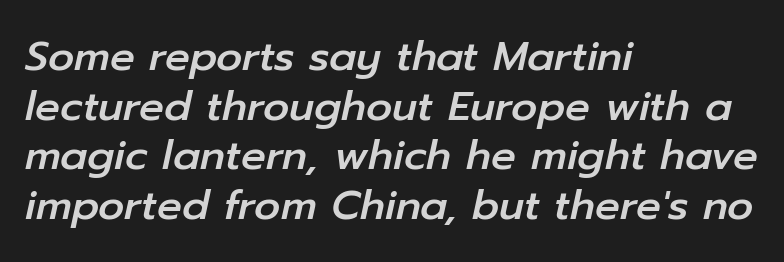
The image shows 41 px text type, italic (leaning right); set left-aligned, line spacing 1.21x, normal letter spacing, not underlined; low stroke contrast and a medium x-height.
